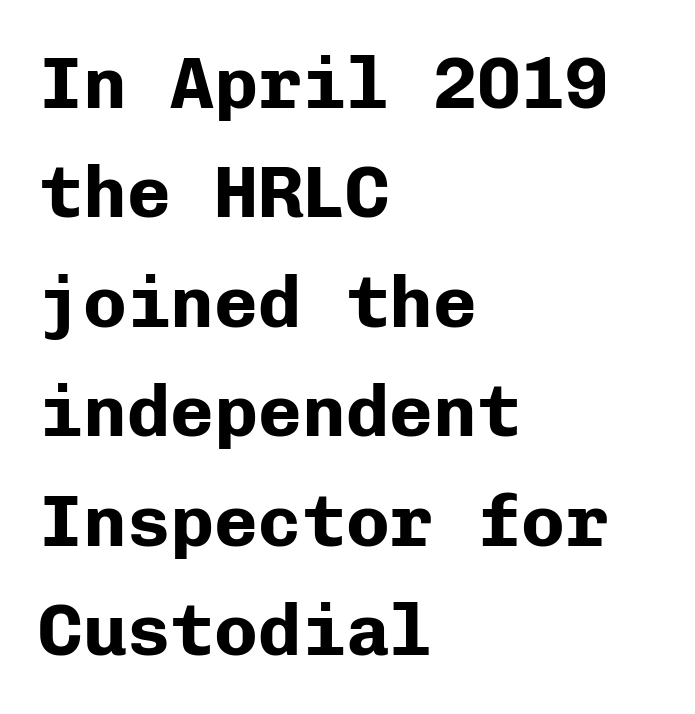
Glyph-to-glyph distance matches everyday printed text. Heft: maximum for text — a bold. A typesetter would call this monospace, since all characters share one set width. This sample keeps an unexceptional amount of space between lines. Only glyphs here, with clear space below each row.
